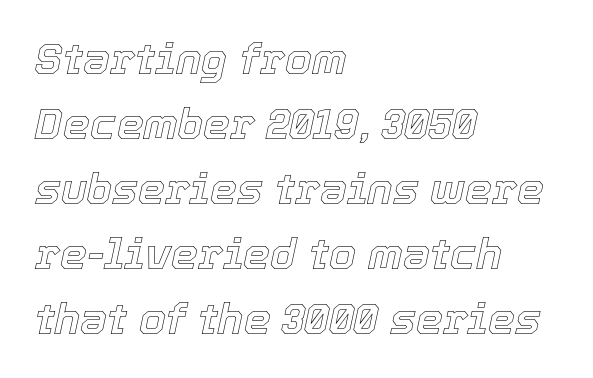
Anything drawn beneath the words? Only blank space. The lines sit at an ordinary, default distance from one another. Compared with ordinary roman type, these characters are visibly tilted. Leftover space on each line is placed entirely after the last word.
